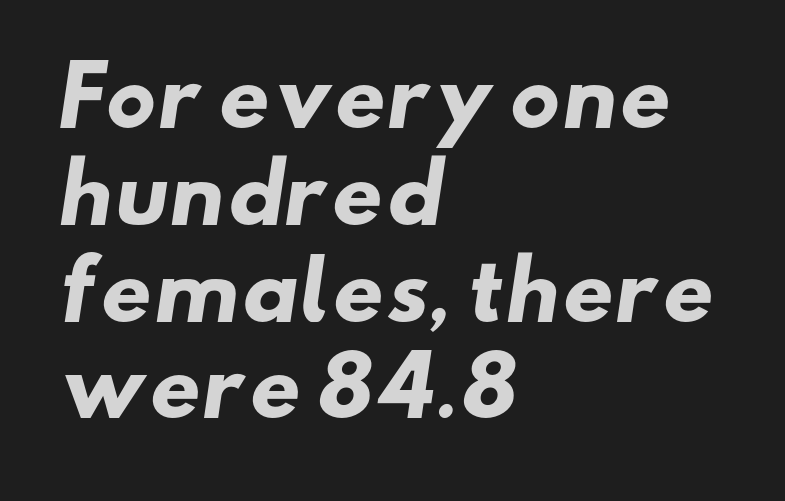
The image shows 80 px heavy, wide sans-serif type; set left-aligned, line spacing 1.21x, normal letter spacing, not underlined; low stroke contrast and a small x-height.
